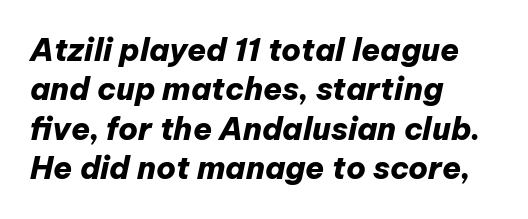
Q: Is the text bold? A: Yes.
Q: Is the text italic (slanted)? A: Yes, it leans right by about 12 degrees.
Q: Is the text underlined? A: No.
Q: How is the paragraph aligned? A: Left-aligned.
Q: Is the spacing between letters normal or unusually wide? A: Normal.
Q: Is the spacing between lines tight, normal or loose? A: Normal.
Q: Width (condensed, normal, or wide)? A: Normal.
Q: Stroke contrast? A: Low.
Q: x-height? A: Medium.
Q: Monospaced? A: No.
